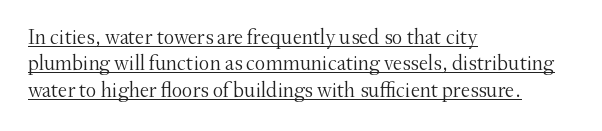
{"italic": "no", "bold": "no", "underline": "yes", "align": "left", "line_spacing": "normal", "line_spacing_ratio": 1.26, "letter_spacing": "normal", "letter_spacing_em": 0.0, "glyph_px": 21}
